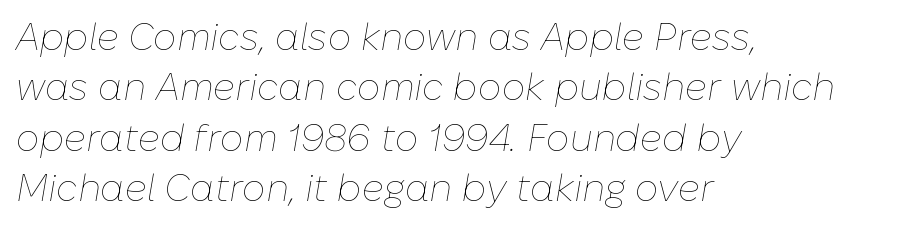
{"italic": "yes", "lean": "right", "slant_degrees": 10, "bold": "no", "weight": "thin", "width": "normal", "stroke_contrast": "low", "x_height": "medium", "monospaced": "no", "underline": "no", "align": "left", "line_spacing": "normal", "line_spacing_ratio": 1.36, "letter_spacing": "normal", "letter_spacing_em": 0.0, "glyph_px": 37}
